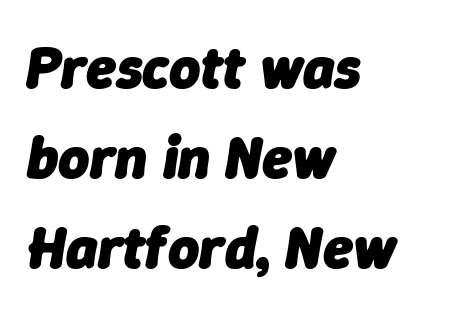
The typography opts for an oblique posture over an upright one. This sample is left-justified, so line endings fall wherever the words run out. The type is set solid horizontally, with unmodified tracking. Its strokes are broad and dark, the hallmark of bold type.
